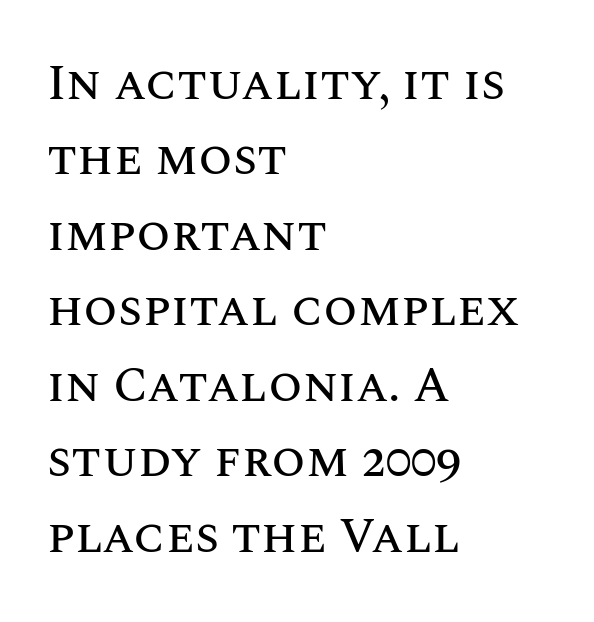
The image shows 49 px text type, upright; set left-aligned, normal line spacing (1.54x), normal letter spacing, not underlined; medium stroke contrast and a large x-height.
